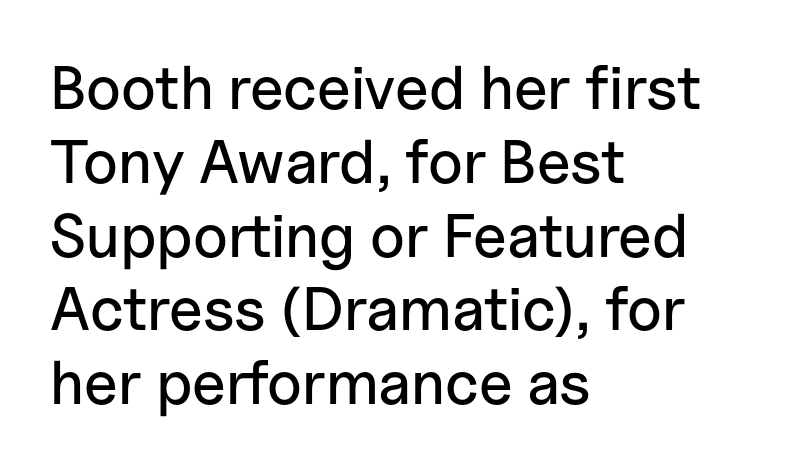
The image shows 61 px sans-serif type, upright; set left-aligned, line spacing 1.21x, normal letter spacing, not underlined; low stroke contrast and a medium x-height.
